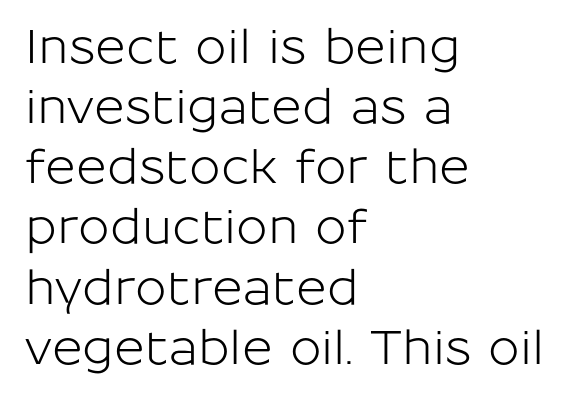
Posture: vertical. These lines are rendered in a variable-pitch font. Type style note: lacks serifs. The passage shown has conventional tracking throughout. Bare-footed words on every line.
